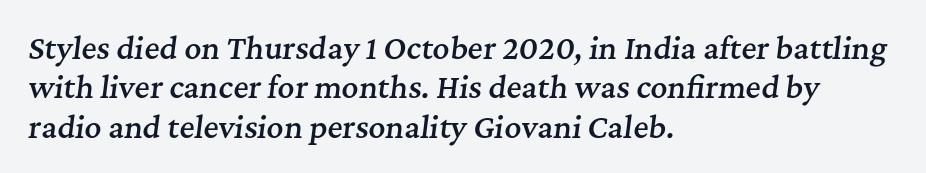
Does extra space separate the letters? No, they use regular spacing. Character widths vary here, with narrow letters taking less room than wide ones. This sample keeps an unexceptional amount of space between lines. The strip under each line holds only bare page. What kind of face is this? One with serifs.
